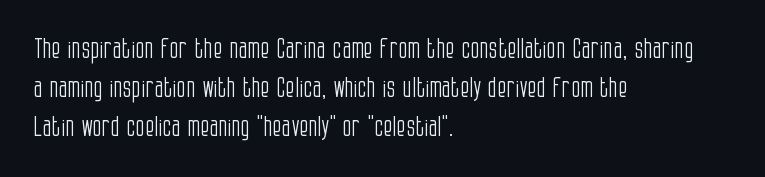
{"italic": "no", "bold": "no", "underline": "no", "align": "left", "line_spacing": "normal", "line_spacing_ratio": 1.44, "letter_spacing": "normal", "letter_spacing_em": 0.0, "glyph_px": 27}
